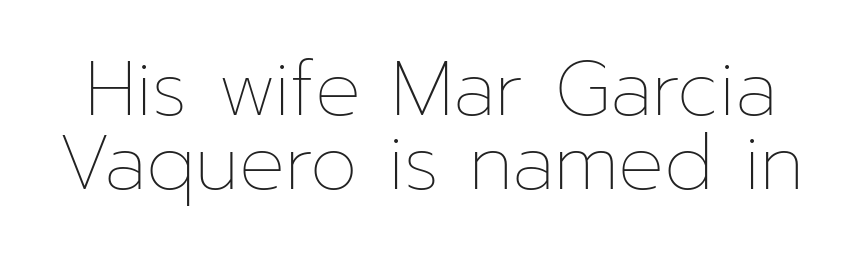
Regarding leading, the lines here are crowded together. Weight: regular or lighter. The lettering holds an erect, upright posture throughout. Honestly, there is no underline to notice here at all. The face used here is rendered with its standard letterfit. Here the designer chose a conventional face with non-uniform glyph widths.
